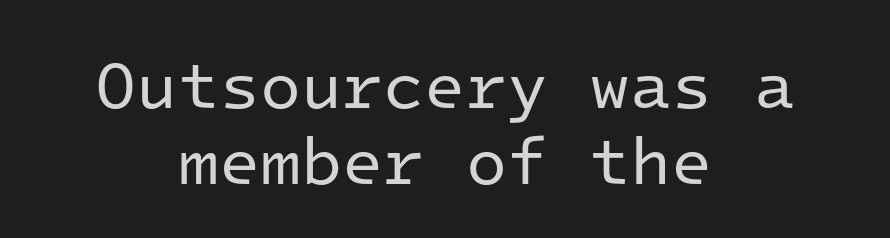
The image shows 67 px regular-weight sans-serif type, upright, monospaced; set centered, tight line spacing (1.13x), normal letter spacing, not underlined; low stroke contrast and a medium x-height.
